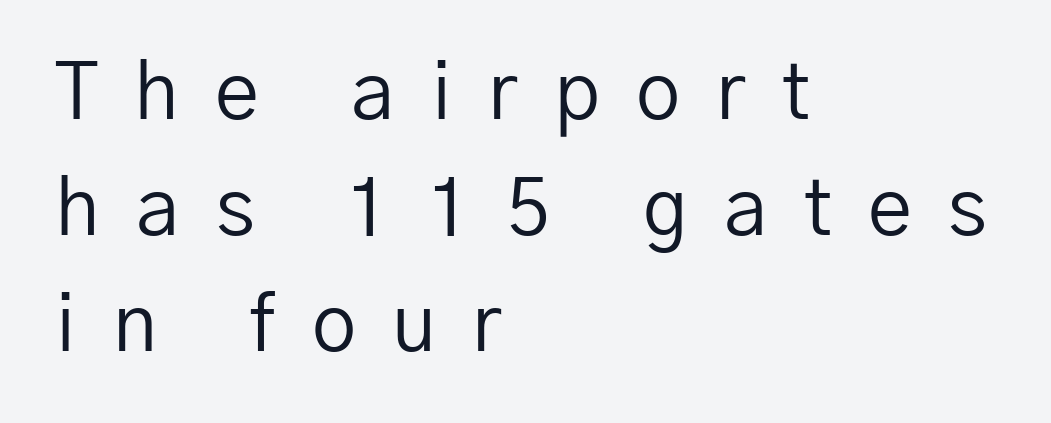
{"serif": "no", "italic": "no", "bold": "no", "weight": "regular", "width": "normal", "stroke_contrast": "low", "x_height": "medium", "monospaced": "no", "underline": "no", "align": "left", "line_spacing": "normal", "line_spacing_ratio": 1.47, "letter_spacing": "wide", "letter_spacing_em": 0.46, "glyph_px": 79}
